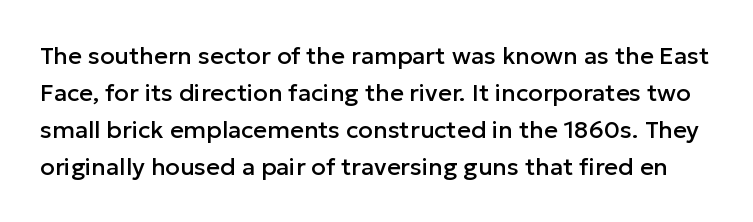
The image shows 24 px text type, upright; set normal line spacing (1.54x), normal letter spacing, not underlined.
